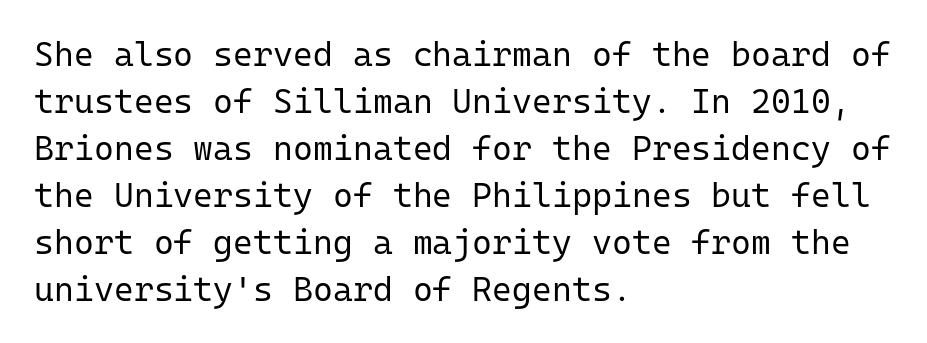
Q: Is the text bold? A: No.
Q: Is the text italic (slanted)? A: No, it is upright.
Q: Is the typeface a serif or a sans-serif typeface? A: Sans-serif.
Q: Is the text underlined? A: No.
Q: How is the paragraph aligned? A: Left-aligned.
Q: Is the spacing between letters normal or unusually wide? A: Normal.
Q: Is the spacing between lines tight, normal or loose? A: Normal.
Q: Width (condensed, normal, or wide)? A: Normal.
Q: Stroke contrast? A: Low.
Q: x-height? A: Medium.
Q: Monospaced? A: Yes.
